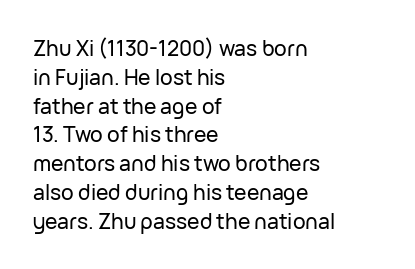
Q: Is the text italic (slanted)? A: No, it is upright.
Q: Is the text underlined? A: No.
Q: How is the paragraph aligned? A: Left-aligned.
Q: Is the spacing between letters normal or unusually wide? A: Normal.
Q: Is the spacing between lines tight, normal or loose? A: Normal.
